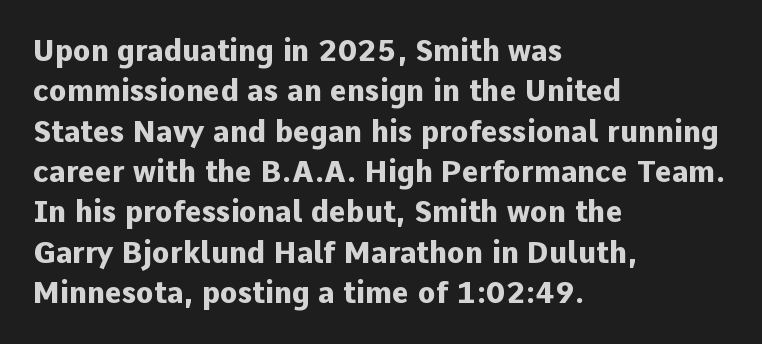
Tall strokes in this sample are plumb rather than angled. Do the characters align in a grid? No, the font is proportional. In terms of leading, this rendering sits right in the middle. Check under the words: just untouched page.
